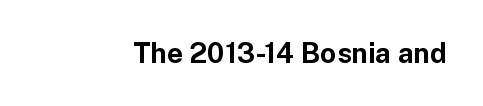
The image shows 28 px bold sans-serif type, upright; set normal letter spacing, not underlined; low stroke contrast and a medium x-height.
